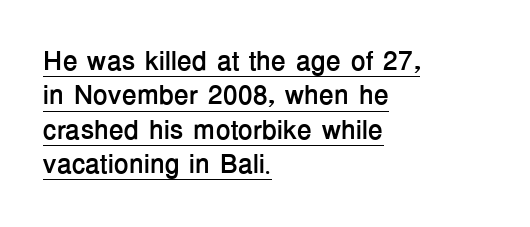
The image shows 27 px bold type, upright; set left-aligned, normal line spacing (1.27x), normal letter spacing, underlined.
